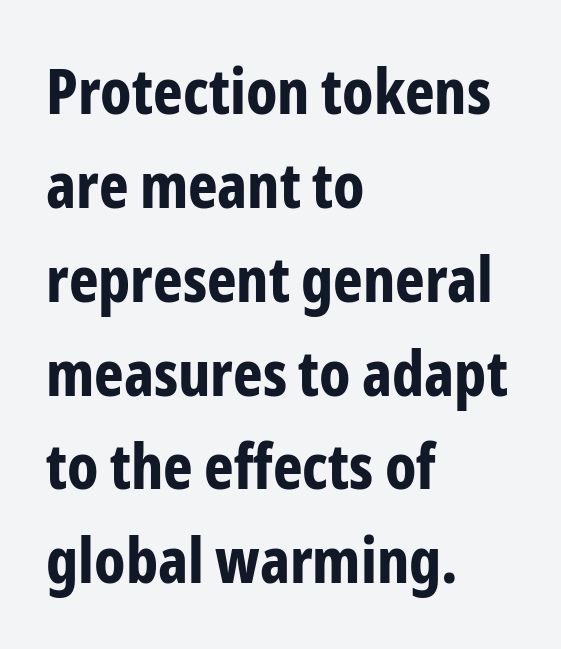
{"serif": "no", "italic": "no", "bold": "yes", "weight": "bold", "width": "condensed", "stroke_contrast": "low", "x_height": "medium", "monospaced": "no", "underline": "no", "align": "left", "line_spacing": "normal", "line_spacing_ratio": 1.49, "letter_spacing": "normal", "letter_spacing_em": 0.0, "glyph_px": 63}
